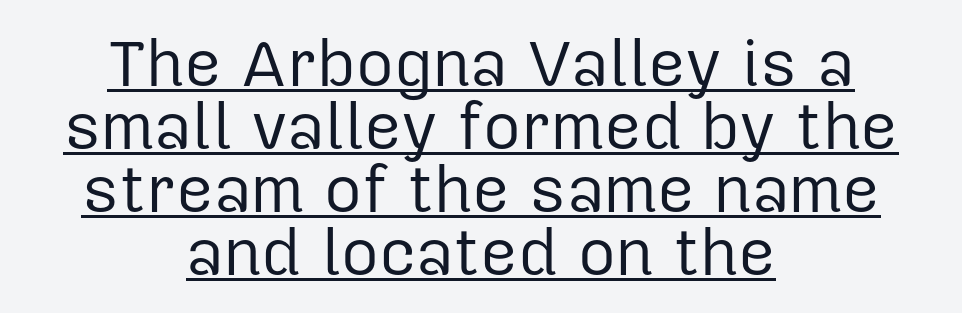
Q: Is the text bold? A: No.
Q: Is the text italic (slanted)? A: No, it is upright.
Q: Is the typeface a serif or a sans-serif typeface? A: Sans-serif.
Q: Is the text underlined? A: Yes.
Q: How is the paragraph aligned? A: Centered.
Q: Is the spacing between letters normal or unusually wide? A: Normal.
Q: Is the spacing between lines tight, normal or loose? A: Tight.
Q: Width (condensed, normal, or wide)? A: Normal.
Q: Stroke contrast? A: Low.
Q: x-height? A: Medium.
Q: Monospaced? A: No.
